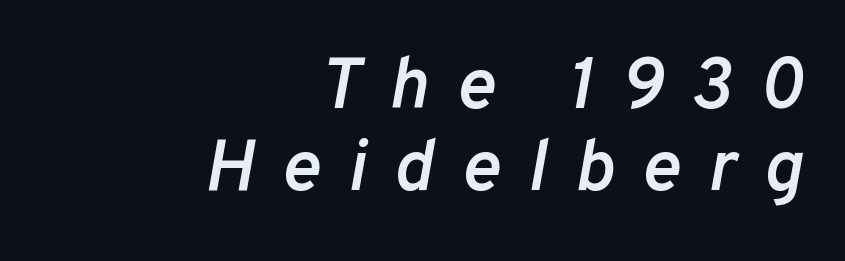
{"italic": "yes", "lean": "right", "slant_degrees": 10, "bold": "semi", "weight": "semibold", "width": "normal", "stroke_contrast": "low", "x_height": "medium", "monospaced": "no", "underline": "no", "align": "right", "line_spacing": "tight", "line_spacing_ratio": 1.12, "letter_spacing": "wide", "letter_spacing_em": 0.38, "glyph_px": 73}
